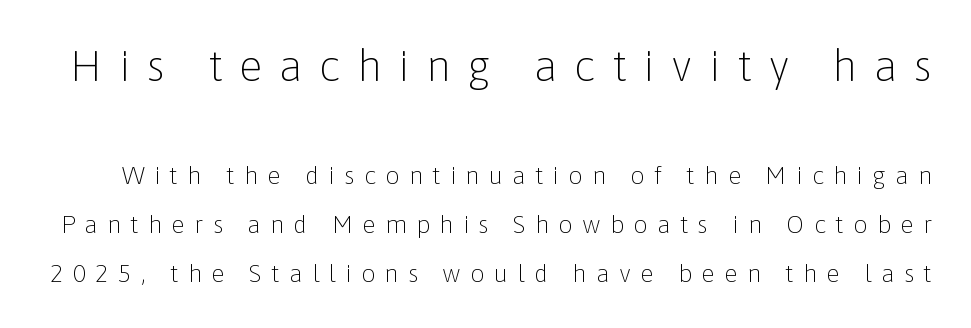
Each letter keeps its own natural width here, so spacing adapts to shape. The designer gave the opening block more size than the closing block. Summary of weight: not heavy and not bold. Unlike a traditional serif, this face leaves its strokes unadorned.
